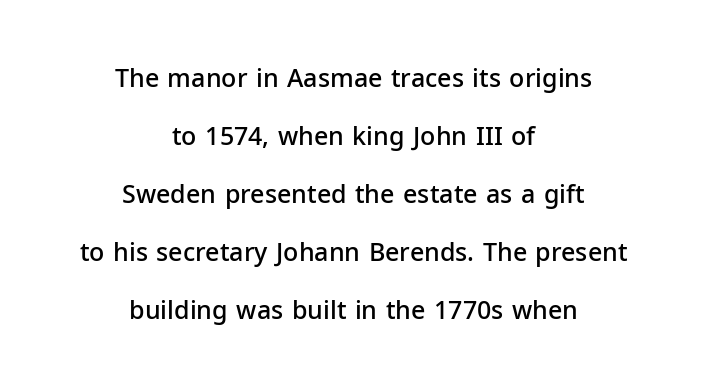
The image shows 25 px text type, upright; set centered, loose line spacing (2.32x), normal letter spacing, not underlined.
